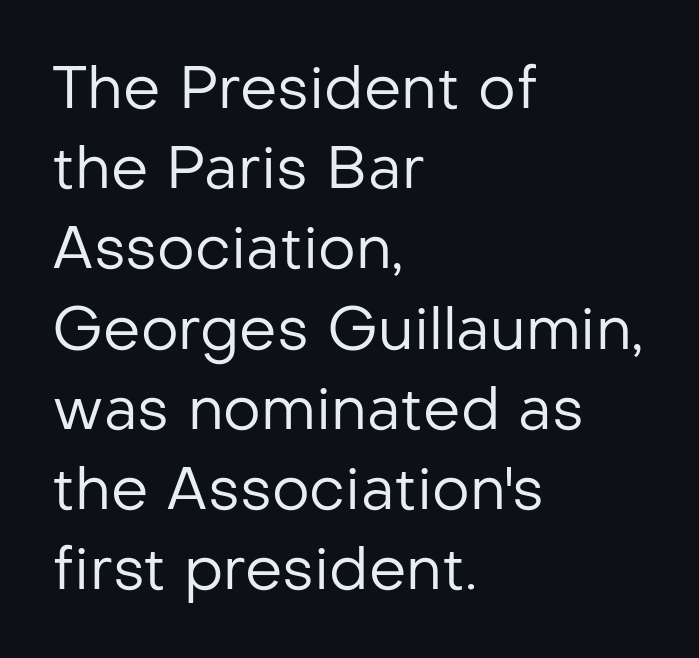
{"serif": "no", "italic": "no", "bold": "no", "weight": "regular", "width": "normal", "stroke_contrast": "low", "x_height": "medium", "monospaced": "no", "underline": "no", "align": "left", "line_spacing": "normal", "line_spacing_ratio": 1.36, "letter_spacing": "normal", "letter_spacing_em": 0.0, "glyph_px": 59}
